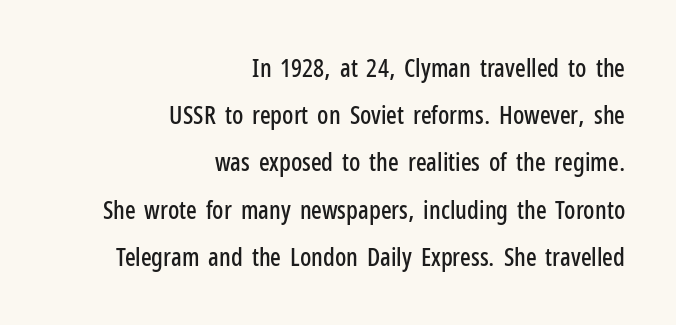
{"italic": "no", "underline": "no", "align": "right", "line_spacing_ratio": 1.89, "letter_spacing": "normal", "letter_spacing_em": 0.0, "glyph_px": 25}
